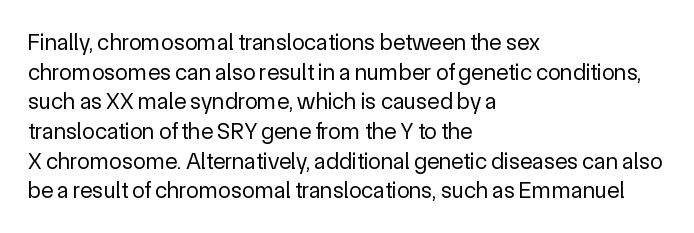
{"italic": "no", "bold": "no", "underline": "no", "align": "left", "line_spacing": "normal", "line_spacing_ratio": 1.29, "letter_spacing": "normal", "letter_spacing_em": 0.0, "glyph_px": 23}
